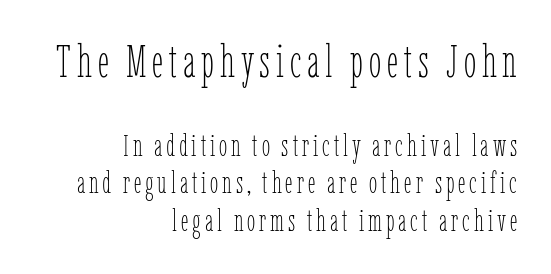
{"italic": "no", "bold": "no", "weight": "thin", "width": "condensed", "stroke_contrast": "low", "x_height": "medium", "monospaced": "no", "underline": "no", "align": "right", "line_spacing": "normal", "line_spacing_ratio": 1.26, "larger_block": "first", "size_ratio": 1.5, "glyph_px": 45}
